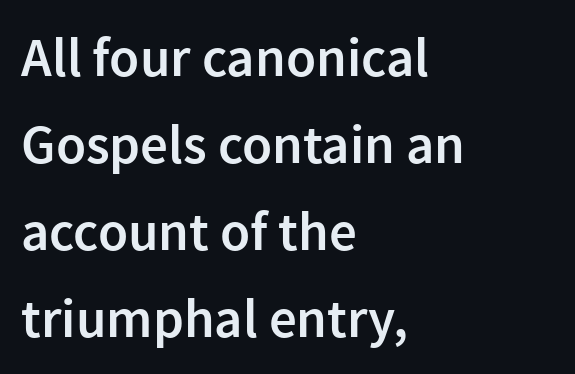
The passage shown has conventional tracking throughout. The font is running at a semibold setting, under full bold. When letters stand straight like this, we call the style roman or upright. Proportional: the letters do not fall into vertical columns. The text block is weighted toward the left margin, trailing off unevenly rightward. The string is rendered with underlining switched off.
